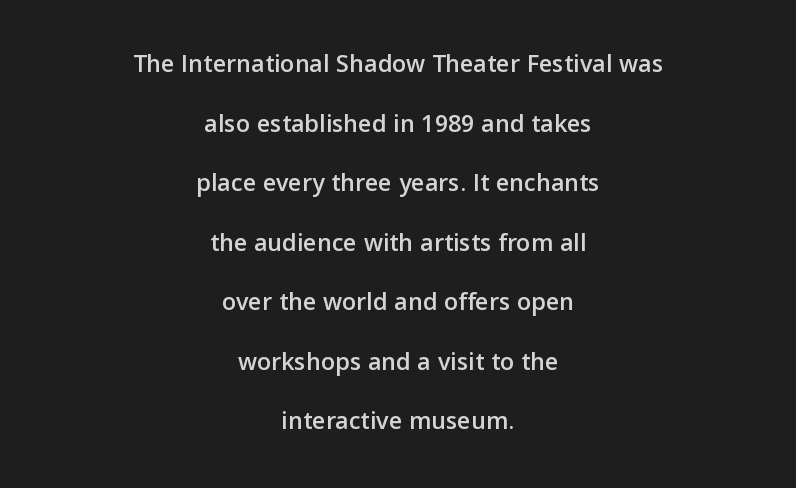
{"italic": "no", "underline": "no", "align": "center", "line_spacing": "loose", "line_spacing_ratio": 2.29, "letter_spacing": "normal", "letter_spacing_em": 0.0, "glyph_px": 26}
